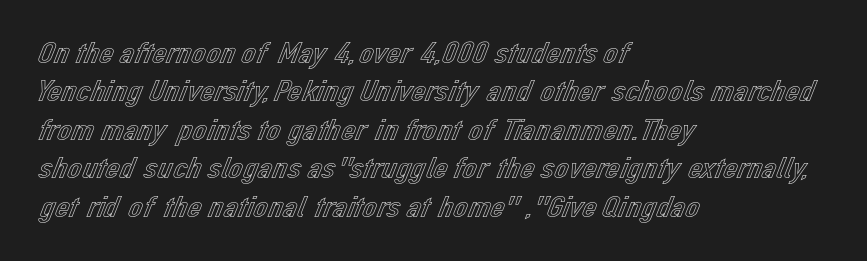
Is the block centered? No — it sits flush against the left margin. Short note: letters normally spaced. The letters advance in unequal steps, a hallmark of proportional type.
